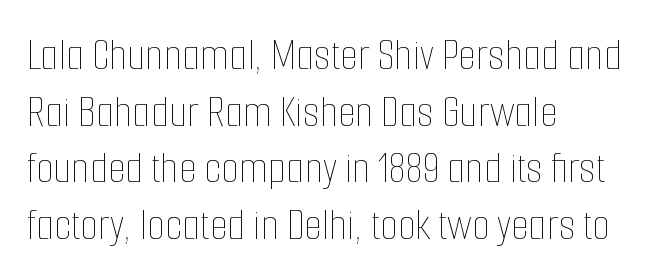
Q: Is the text bold? A: No.
Q: Is the text italic (slanted)? A: No, it is upright.
Q: Is the text underlined? A: No.
Q: How is the paragraph aligned? A: Left-aligned.
Q: Is the spacing between letters normal or unusually wide? A: Normal.
Q: Width (condensed, normal, or wide)? A: Condensed.
Q: Stroke contrast? A: Low.
Q: x-height? A: Medium.
Q: Monospaced? A: No.
